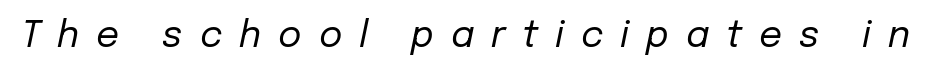
A typesetter would call this proportional, since set widths differ per character. Stroke thickness stays within the range of a standard reading face or lighter. The letterforms stand isolated, each surrounded by extra space. A clean baseline with only descenders dipping below it. The face used here has a pronounced slope to its letters.
